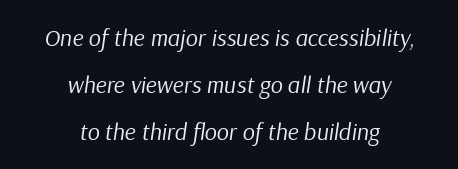
{"italic": "yes", "lean": "right", "slant_degrees": 9, "bold": "no", "underline": "no", "align": "center", "line_spacing": "loose", "line_spacing_ratio": 1.95, "letter_spacing": "normal", "letter_spacing_em": 0.0, "glyph_px": 24}
